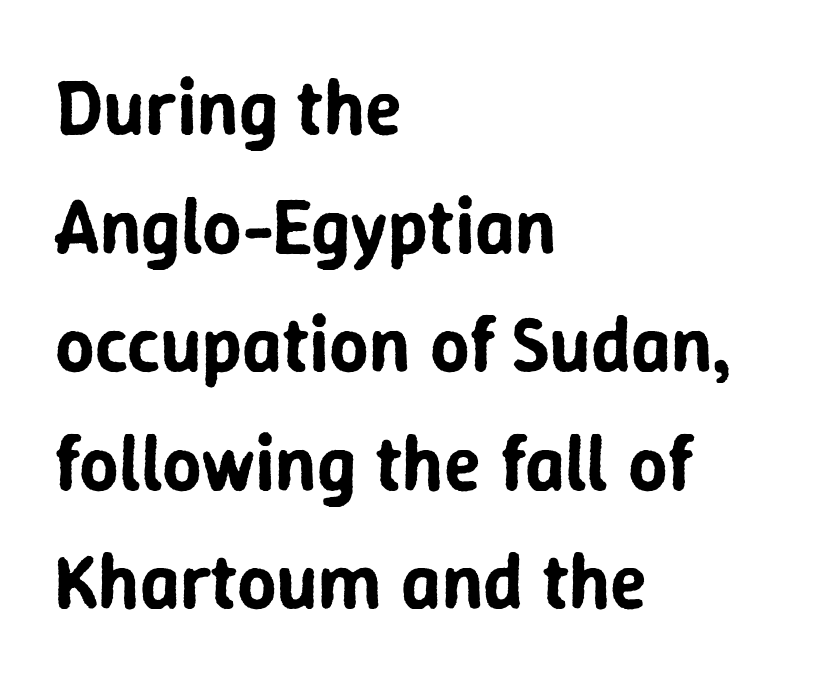
{"serif": "no", "italic": "no", "width": "normal", "stroke_contrast": "low", "x_height": "medium", "monospaced": "no", "underline": "no", "align": "left", "line_spacing": "normal", "line_spacing_ratio": 1.54, "letter_spacing": "normal", "letter_spacing_em": 0.0, "glyph_px": 77}
